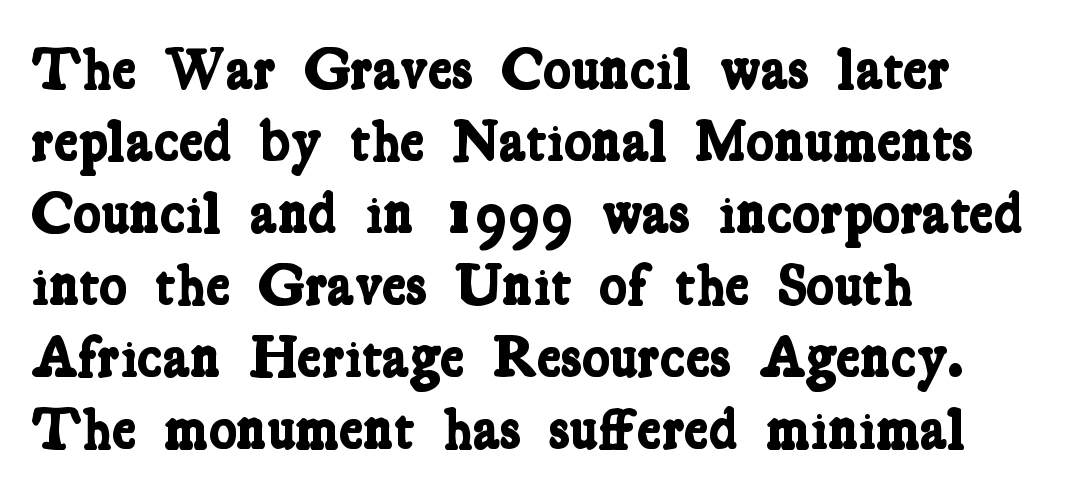
Looks like regular typesetting: each glyph gets only the width it needs. The rendering shows small feet on the letterforms — a serif design. Clear beneath every line of the passage. Typographic density is high because the face is bold. Compared with a centered layout, this one pins lines to the left instead. Students, note that the glyphs here touch the page at normal intervals.
